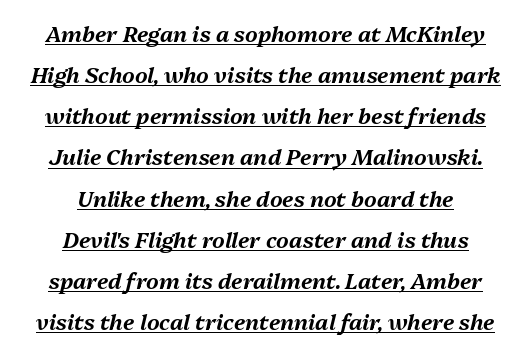
The image shows 22 px text type, italic (leaning right); set centered, line spacing 1.87x, normal letter spacing, underlined.
